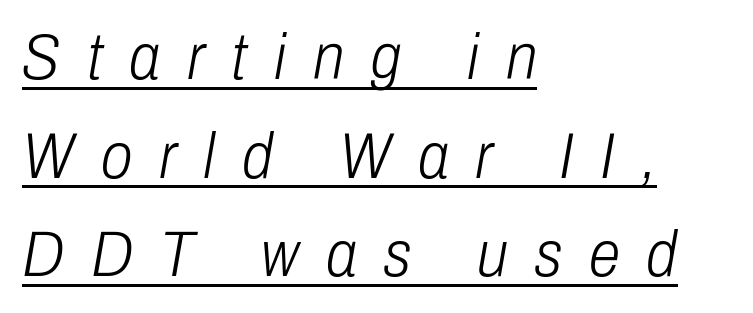
Q: Is the text bold? A: No.
Q: Is the text italic (slanted)? A: Yes, it leans right by about 10 degrees.
Q: Is the text underlined? A: Yes.
Q: How is the paragraph aligned? A: Left-aligned.
Q: Is the spacing between letters normal or unusually wide? A: Unusually wide.
Q: Is the spacing between lines tight, normal or loose? A: Normal.
Q: Width (condensed, normal, or wide)? A: Condensed.
Q: Stroke contrast? A: Low.
Q: x-height? A: Medium.
Q: Monospaced? A: No.
